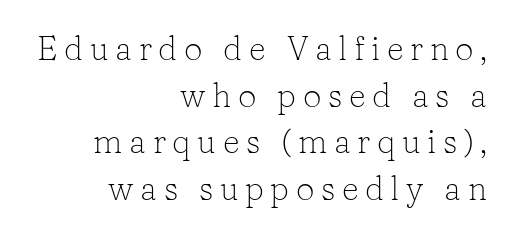
The image shows 33 px light serif type, upright; set right-aligned, normal line spacing (1.41x), unusually wide letter spacing (+0.2 em), not underlined; low stroke contrast and a medium x-height.
